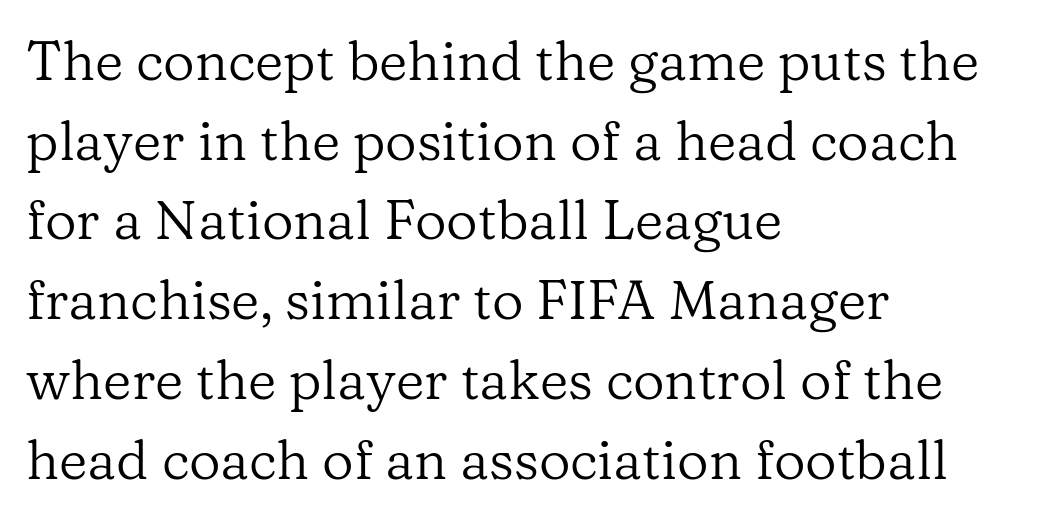
The image shows 55 px regular-weight serif type, upright; set left-aligned, normal line spacing (1.45x), normal letter spacing, not underlined; low stroke contrast and a medium x-height.
